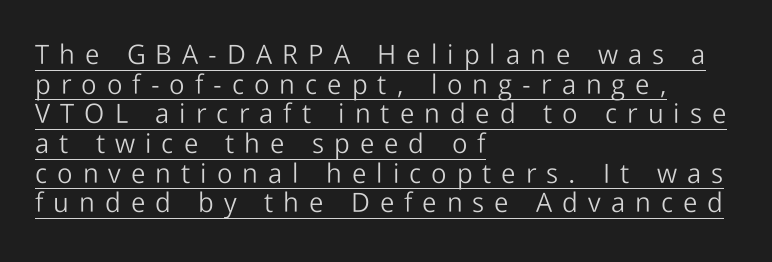
Underlined type. Compared with typical paragraphs, the rows here are closer together. Stems and bowls with no extra thickness — not bold. How are the letters spaced? Widely, with obvious added tracking.
